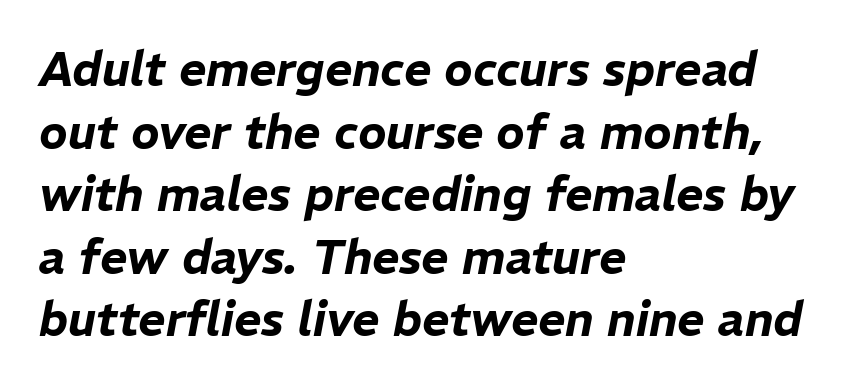
The image shows 47 px text type, italic (leaning right); set left-aligned, normal line spacing (1.33x), normal letter spacing, not underlined; low stroke contrast and a medium x-height.
